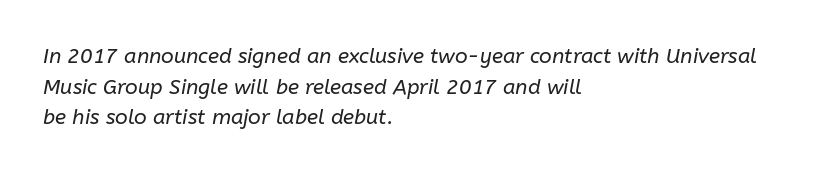
If you drew a ruler down the left edge, every line would touch it. Standard letterfit; no display-style spreading of the glyphs. The passage shown is not underscored anywhere. The lines sit at an ordinary, default distance from one another. Yep, that's italic — everything's leaning. Unbolded letterforms with no extra heft.
